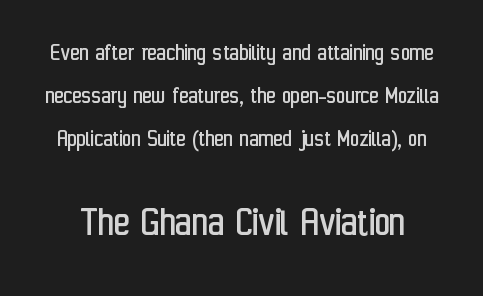
The image shows 43 px regular-weight, condensed sans-serif type, upright; set line spacing 1.72x, normal letter spacing, not underlined; the second (bottom) block is 1.72x larger; low stroke contrast and a medium x-height.
